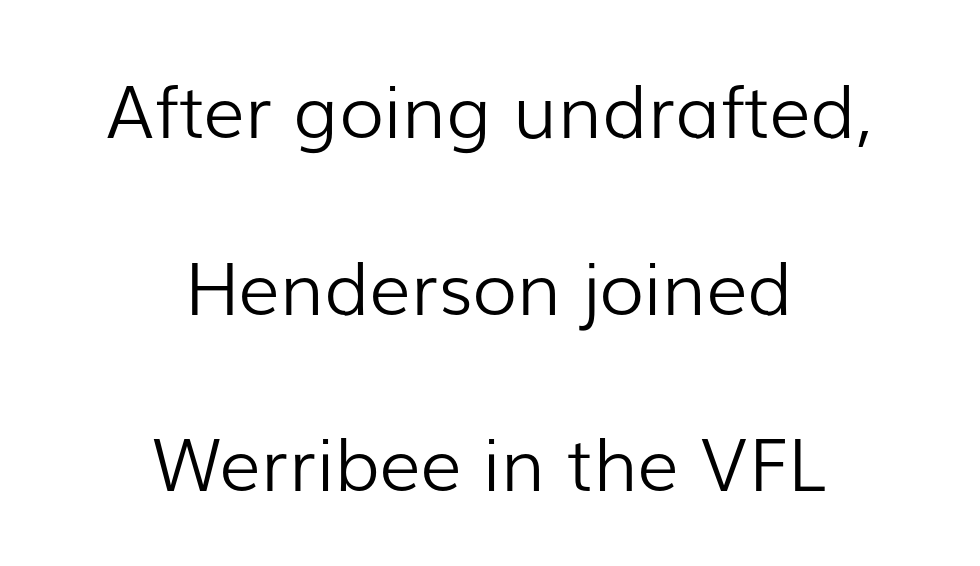
{"serif": "no", "italic": "no", "bold": "no", "weight": "light", "width": "normal", "stroke_contrast": "low", "x_height": "medium", "monospaced": "no", "underline": "no", "align": "center", "line_spacing": "loose", "line_spacing_ratio": 2.42, "letter_spacing": "normal", "letter_spacing_em": 0.0, "glyph_px": 73}
